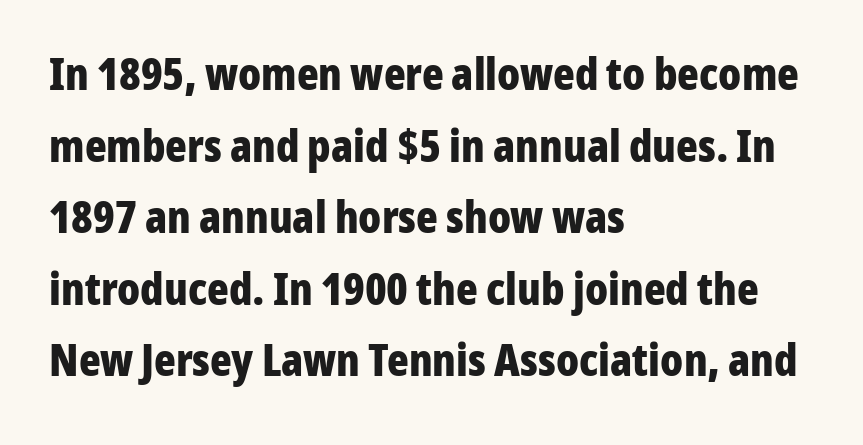
The paragraph has a hard left edge and a soft right edge. Characters follow at the spacing the type designer built in. Rule under the text: the space is simply empty. Is the type bold? Yes — the strokes are clearly thick and heavy. The passage shown is typed in a proportional face where columns would drift. Grotesque or geometric, the face here clearly has no serifs.
